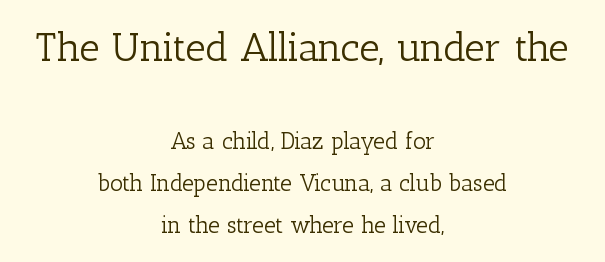
Designer's note — italics off, roman on. The area under the type is left untouched. You could not count columns in this text — the font is proportionally spaced. Small tapered or slab feet sit at the stroke ends, so this counts as serif.
